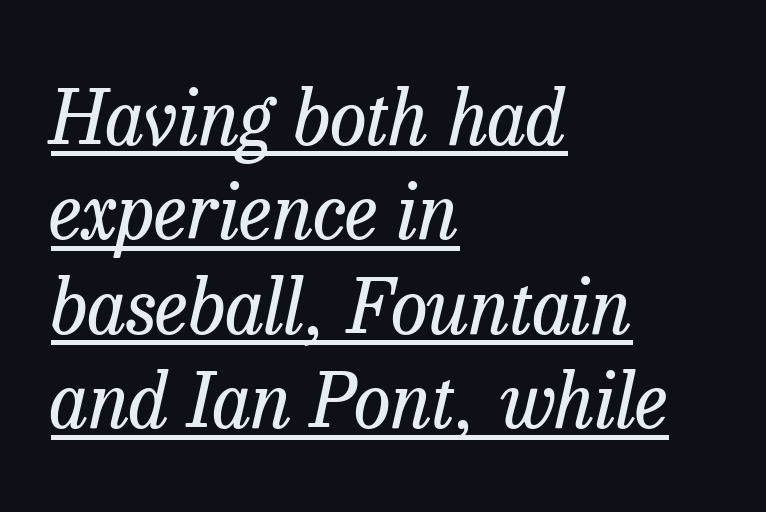
Does the type have serifs? Yes, each stem ends in a small foot. Posture: slanted. Regarding leading, the lines here are spaced in the standard way. The rendering keeps characters at their native spacing. Here the designer chose a conventional face with non-uniform glyph widths.
